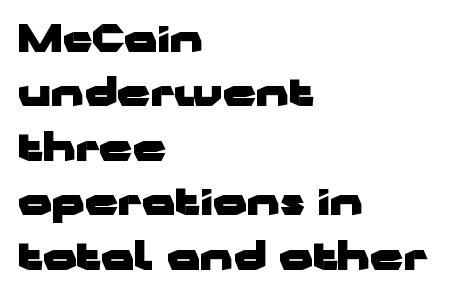
These lines were composed using upright roman letters. The string is rendered with underlining switched off. Students, note that the glyphs here touch the page at normal intervals. The passage shown is typed in a proportional face where columns would drift. The leading is moderate, giving the passage an even texture.
